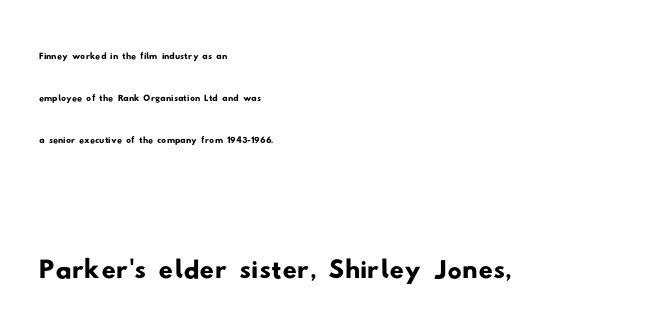
Q: Is the typeface a serif or a sans-serif typeface? A: Sans-serif.
Q: Is the text underlined? A: No.
Q: How is the paragraph aligned? A: Left-aligned.
Q: Is the spacing between letters normal or unusually wide? A: Normal.
Q: Which block of text is set in a larger size, the first (top) or the second (bottom)? A: The second (bottom) one.
Q: Width (condensed, normal, or wide)? A: Wide.
Q: Stroke contrast? A: Low.
Q: x-height? A: Small.
Q: Monospaced? A: No.
